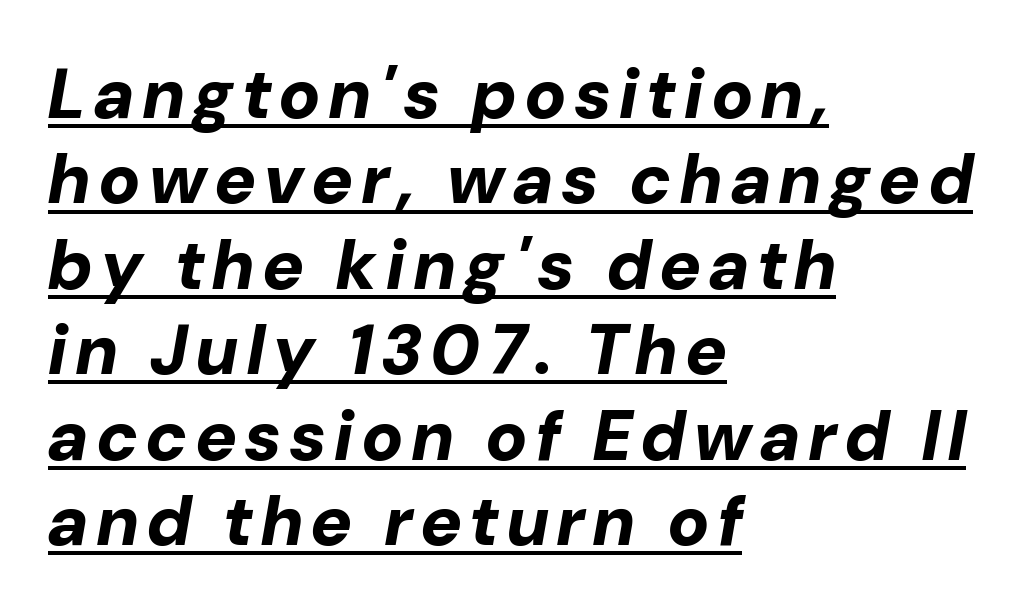
Q: Is the text bold? A: Yes.
Q: Is the text italic (slanted)? A: Yes, it leans right by about 10 degrees.
Q: Is the text underlined? A: Yes.
Q: How is the paragraph aligned? A: Left-aligned.
Q: Width (condensed, normal, or wide)? A: Normal.
Q: Stroke contrast? A: Low.
Q: x-height? A: Medium.
Q: Monospaced? A: No.
